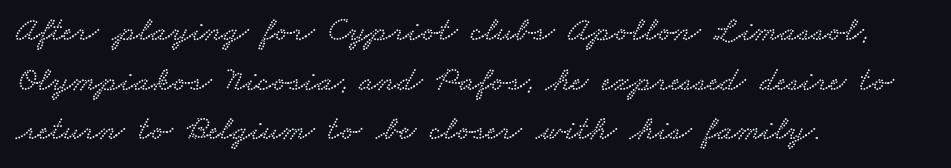
Each letter keeps its own natural width here, so spacing adapts to shape. The area under the type is left untouched. The vertical gap from one line to the next is medium. Glyph-to-glyph distance matches everyday printed text. Alignment: flush left.
